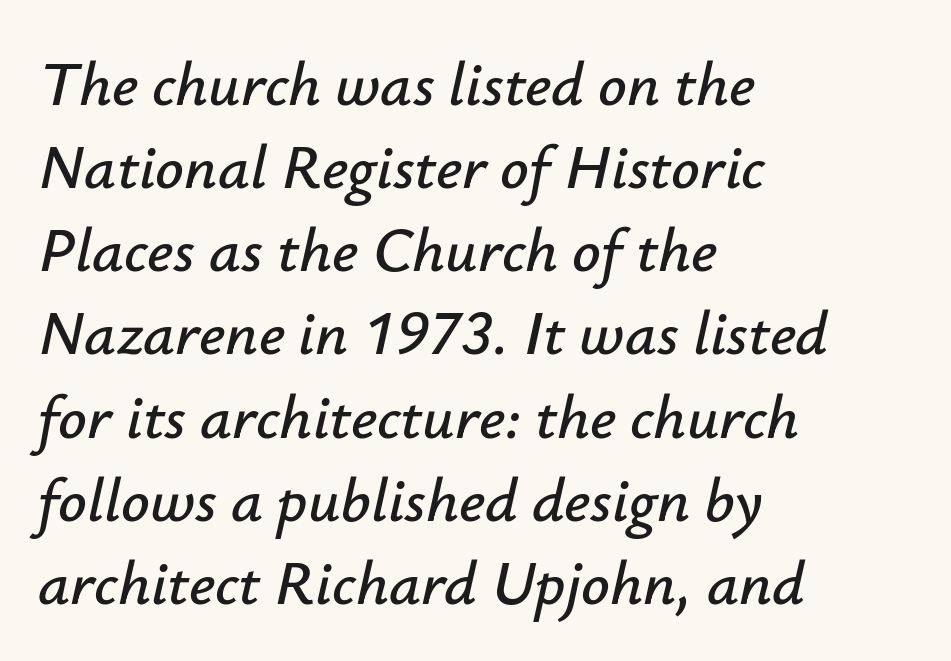
{"italic": "yes", "lean": "right", "slant_degrees": 12, "width": "normal", "stroke_contrast": "low", "x_height": "small", "monospaced": "no", "underline": "no", "align": "left", "line_spacing": "normal", "line_spacing_ratio": 1.32, "letter_spacing": "normal", "letter_spacing_em": 0.0, "glyph_px": 63}
